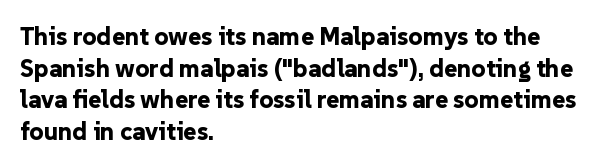
The image shows 25 px bold type, upright; set left-aligned, normal line spacing (1.27x), normal letter spacing, not underlined.
